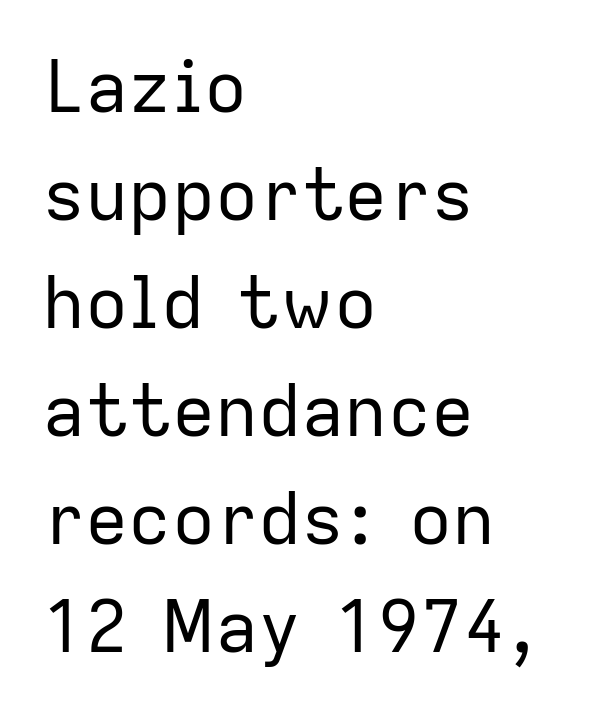
{"serif": "no", "italic": "no", "bold": "no", "weight": "regular", "width": "normal", "stroke_contrast": "low", "x_height": "medium", "monospaced": "no", "underline": "no", "align": "left", "line_spacing": "normal", "line_spacing_ratio": 1.5, "letter_spacing": "normal", "letter_spacing_em": 0.0, "glyph_px": 72}
